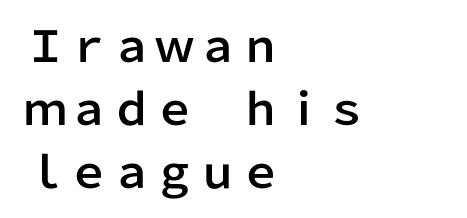
Q: Is the text italic (slanted)? A: No, it is upright.
Q: Is the typeface a serif or a sans-serif typeface? A: Sans-serif.
Q: Is the text underlined? A: No.
Q: How is the paragraph aligned? A: Left-aligned.
Q: Is the spacing between letters normal or unusually wide? A: Normal.
Q: Is the spacing between lines tight, normal or loose? A: Normal.
Q: Width (condensed, normal, or wide)? A: Normal.
Q: Stroke contrast? A: Low.
Q: x-height? A: Medium.
Q: Monospaced? A: No.
